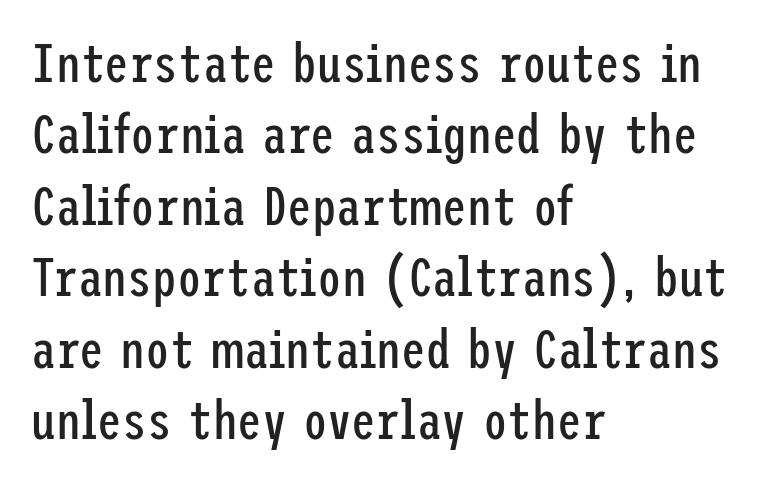
It's the straight-up-and-down kind of type. Examine the stroke ends and you'll find no serifs. Leftover space on each line is placed entirely after the last word. The specimen omits any rule beneath the text block's lines.
